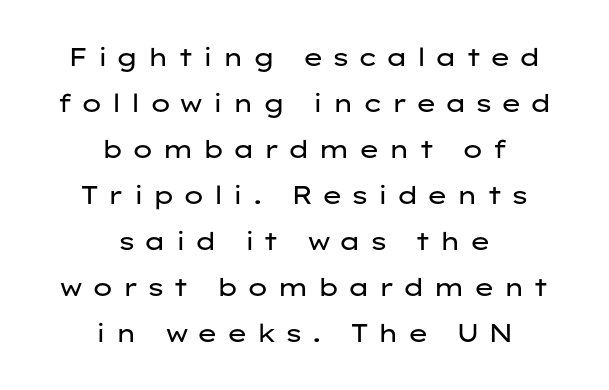
The image shows 25 px text type, upright; set centered, line spacing 1.84x, unusually wide letter spacing (+0.33 em), not underlined.
